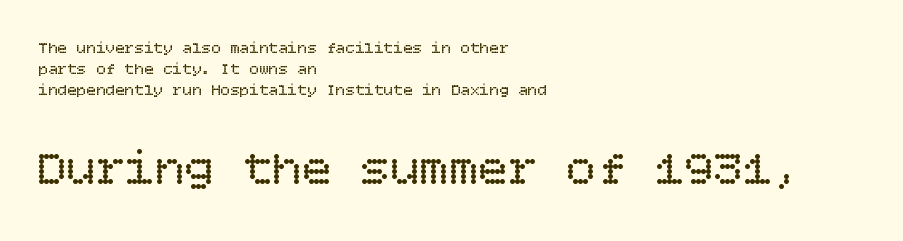
{"italic": "no", "bold": "no", "weight": "regular", "width": "normal", "stroke_contrast": "low", "x_height": "large", "underline": "no", "align": "left", "line_spacing": "normal", "line_spacing_ratio": 1.32, "letter_spacing": "normal", "letter_spacing_em": 0.0, "larger_block": "second", "size_ratio": 3.06, "glyph_px": 49}
